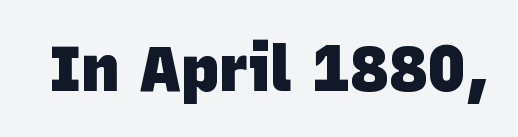
The image shows 64 px heavy sans-serif type; set normal letter spacing, not underlined; low stroke contrast and a large x-height.
